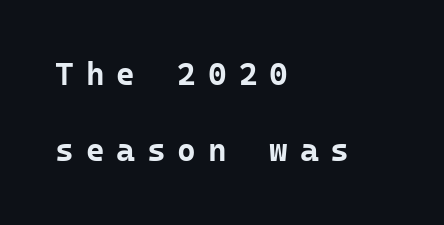
{"serif": "no", "italic": "no", "bold": "yes", "weight": "bold", "width": "normal", "stroke_contrast": "low", "x_height": "medium", "monospaced": "yes", "underline": "no", "align": "left", "line_spacing": "loose", "line_spacing_ratio": 2.38, "letter_spacing": "wide", "letter_spacing_em": 0.37, "glyph_px": 32}
